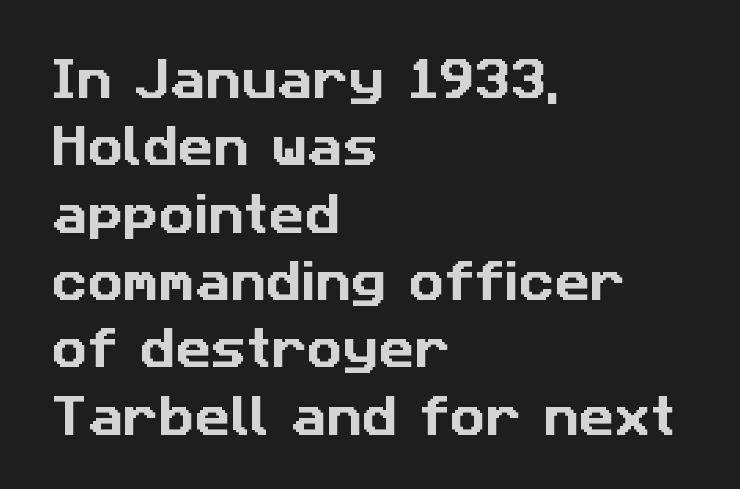
The image shows 44 px sans-serif type; set left-aligned, normal line spacing (1.53x), normal letter spacing, not underlined; low stroke contrast and a medium x-height.
